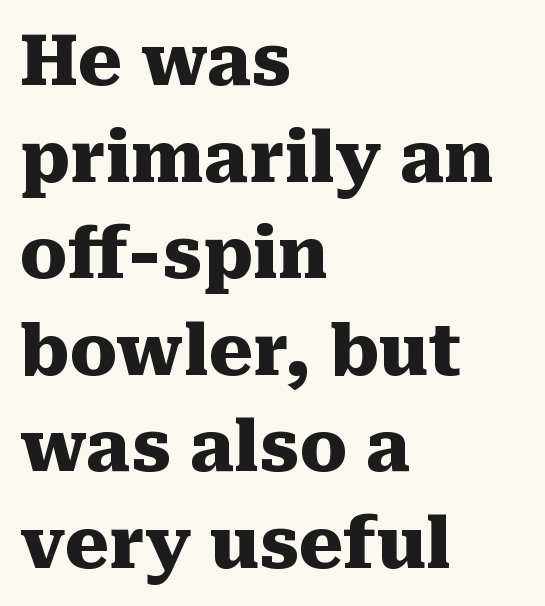
{"serif": "yes", "italic": "no", "bold": "yes", "weight": "heavy", "width": "normal", "stroke_contrast": "medium", "x_height": "medium", "monospaced": "no", "underline": "no", "align": "left", "line_spacing": "normal", "line_spacing_ratio": 1.38, "letter_spacing": "normal", "letter_spacing_em": 0.0, "glyph_px": 70}
